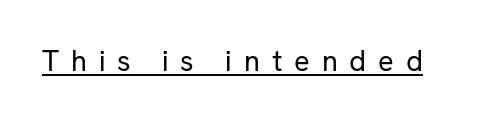
Q: Is the text bold? A: No.
Q: Is the text italic (slanted)? A: No, it is upright.
Q: Is the typeface a serif or a sans-serif typeface? A: Sans-serif.
Q: Is the text underlined? A: Yes.
Q: Is the spacing between letters normal or unusually wide? A: Unusually wide.
Q: Width (condensed, normal, or wide)? A: Normal.
Q: Stroke contrast? A: Low.
Q: x-height? A: Medium.
Q: Monospaced? A: No.
